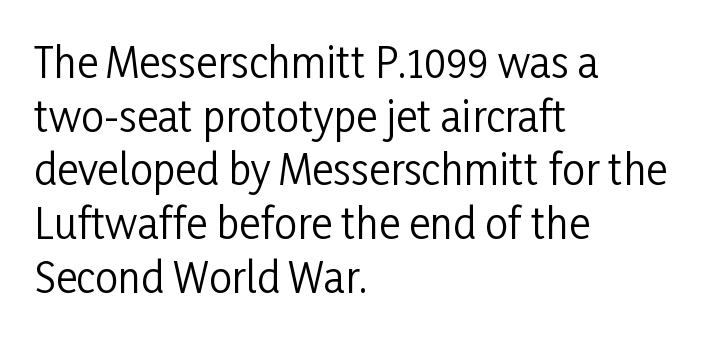
Caption: face not bold, strokes unweighted. Students, note that the glyphs here touch the page at normal intervals. Each letter's strokes conclude bluntly, with no projecting serifs. Character widths vary here, with narrow letters taking less room than wide ones. Unlike italic type, these characters show no tilt at all.
